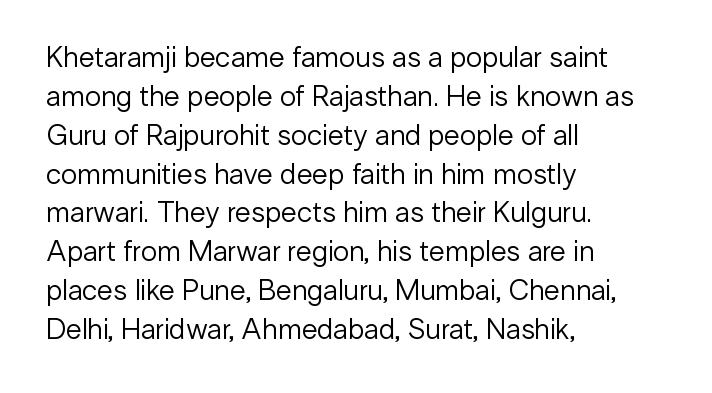
The image shows 29 px regular-weight sans-serif type, upright; set left-aligned, normal line spacing (1.34x), normal letter spacing, not underlined; low stroke contrast and a medium x-height.
